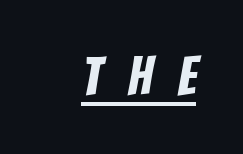
Q: Is the typeface a serif or a sans-serif typeface? A: Sans-serif.
Q: Is the text underlined? A: Yes.
Q: Is the spacing between letters normal or unusually wide? A: Unusually wide.
Q: Width (condensed, normal, or wide)? A: Condensed.
Q: Stroke contrast? A: Low.
Q: x-height? A: Large.
Q: Monospaced? A: No.
